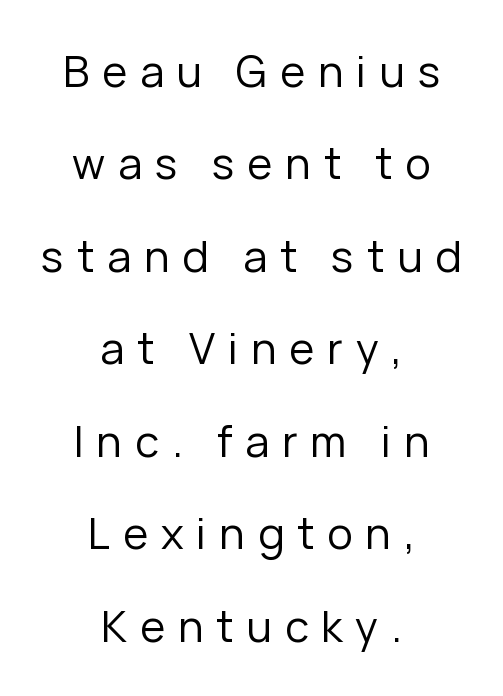
{"serif": "no", "italic": "no", "bold": "no", "weight": "regular", "width": "normal", "stroke_contrast": "low", "x_height": "medium", "monospaced": "no", "underline": "no", "align": "center", "line_spacing": "loose", "line_spacing_ratio": 2.15, "letter_spacing": "wide", "letter_spacing_em": 0.3, "glyph_px": 43}
